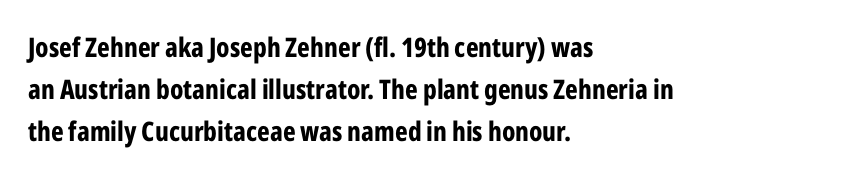
{"italic": "no", "bold": "yes", "underline": "no", "align": "left", "line_spacing": "normal", "line_spacing_ratio": 1.56, "letter_spacing": "normal", "letter_spacing_em": 0.0, "glyph_px": 27}
